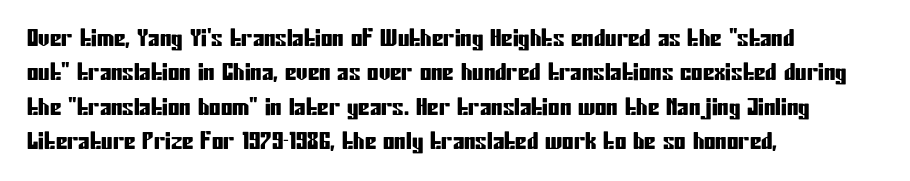
Q: Is the text italic (slanted)? A: No, it is upright.
Q: Is the text underlined? A: No.
Q: How is the paragraph aligned? A: Left-aligned.
Q: Is the spacing between letters normal or unusually wide? A: Normal.
Q: Is the spacing between lines tight, normal or loose? A: Normal.
